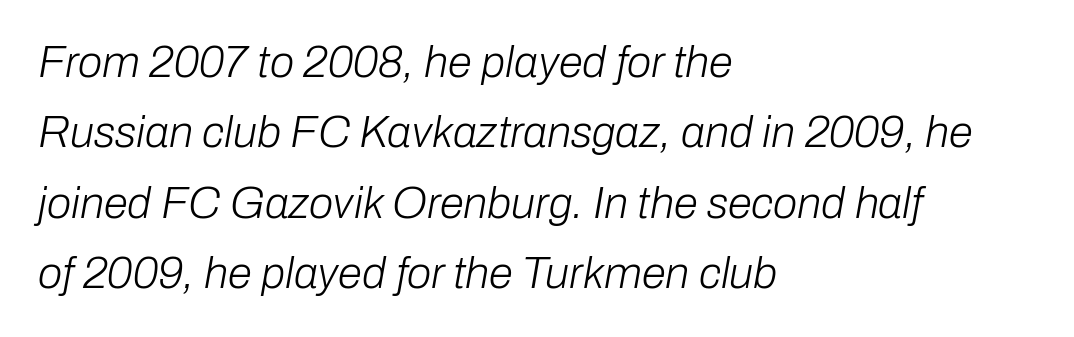
Q: Is the text bold? A: No.
Q: Is the text italic (slanted)? A: Yes, it leans right by about 10 degrees.
Q: Is the text underlined? A: No.
Q: How is the paragraph aligned? A: Left-aligned.
Q: Is the spacing between letters normal or unusually wide? A: Normal.
Q: Is the spacing between lines tight, normal or loose? A: Normal.
Q: Width (condensed, normal, or wide)? A: Normal.
Q: Stroke contrast? A: Low.
Q: x-height? A: Medium.
Q: Monospaced? A: No.
